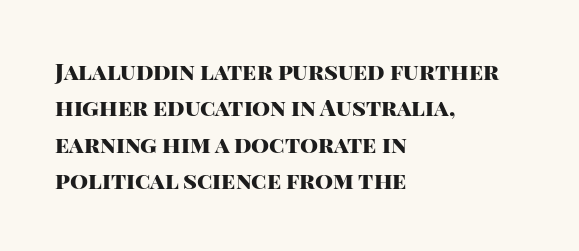
{"italic": "no", "bold": "yes", "underline": "no", "align": "left", "line_spacing": "normal", "line_spacing_ratio": 1.58, "letter_spacing": "normal", "letter_spacing_em": 0.0, "glyph_px": 23}
